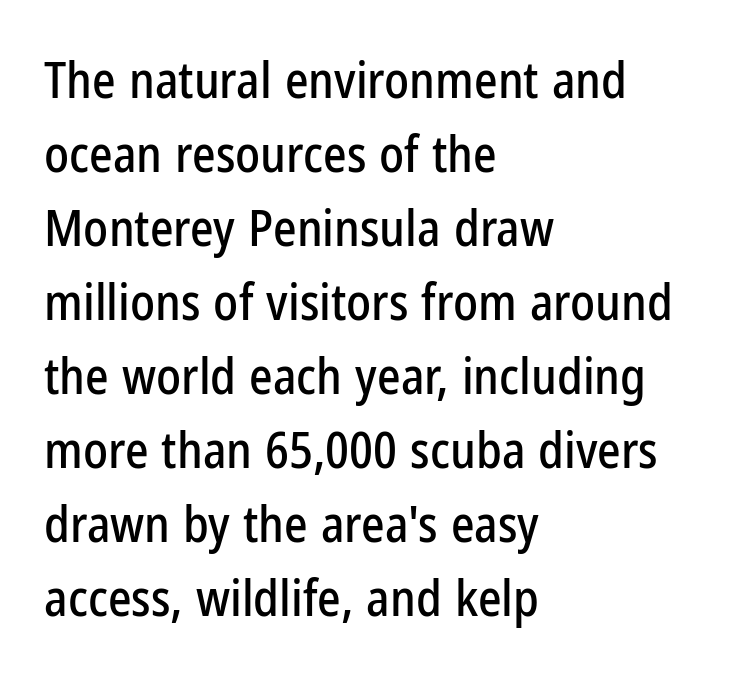
{"serif": "no", "italic": "no", "width": "condensed", "stroke_contrast": "low", "x_height": "medium", "monospaced": "no", "underline": "no", "align": "left", "line_spacing": "normal", "line_spacing_ratio": 1.48, "letter_spacing": "normal", "letter_spacing_em": 0.0, "glyph_px": 50}
